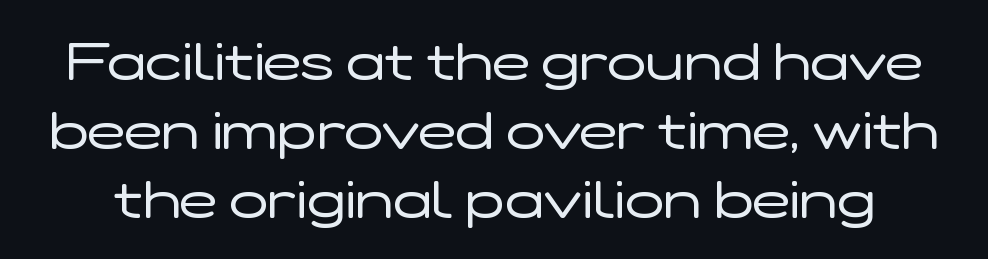
The image shows 51 px regular-weight, wide sans-serif type, upright; set normal line spacing (1.35x), normal letter spacing, not underlined; low stroke contrast and a medium x-height.
